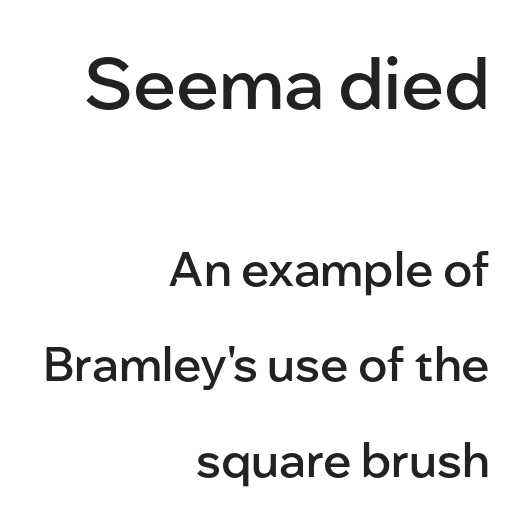
The image shows 71 px semibold sans-serif type, upright; set right-aligned, loose line spacing (2.03x), normal letter spacing, not underlined; the first (top) block is 1.51x larger; low stroke contrast and a medium x-height.
